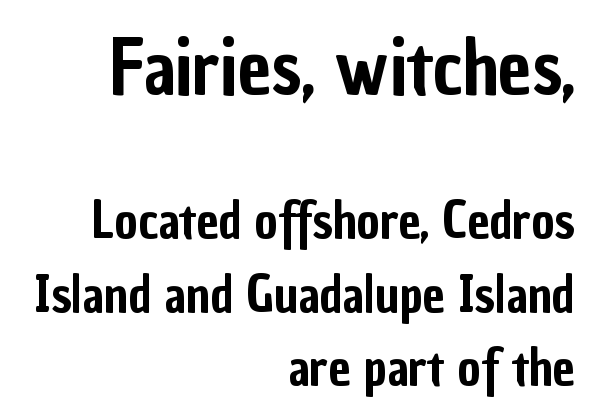
The image shows 75 px condensed sans-serif type, upright; set right-aligned, normal line spacing (1.47x), normal letter spacing, not underlined; the first (top) block is 1.5x larger; low stroke contrast and a medium x-height.
